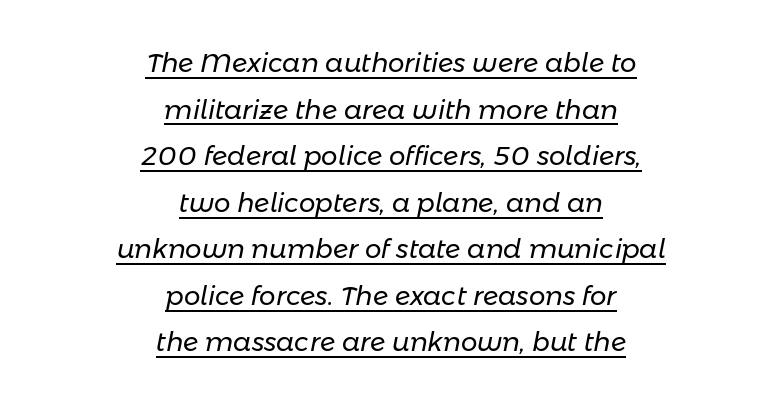
The image shows 26 px text type, italic (leaning right); set centered, line spacing 1.79x, normal letter spacing, underlined.
